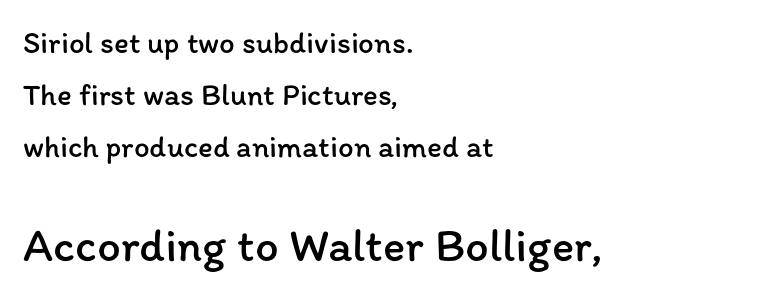
The letters stand straight up with perfectly vertical stems. Look at the glyph heights: the lower group is clearly the bigger setting. The foot of each line stays bare and open. Interline gaps are of average width in this sample.
